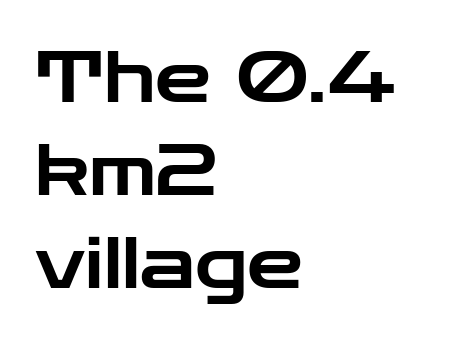
{"serif": "no", "italic": "no", "width": "wide", "stroke_contrast": "low", "x_height": "medium", "monospaced": "no", "underline": "no", "align": "left", "line_spacing": "normal", "line_spacing_ratio": 1.31, "letter_spacing": "normal", "letter_spacing_em": 0.0, "glyph_px": 71}
